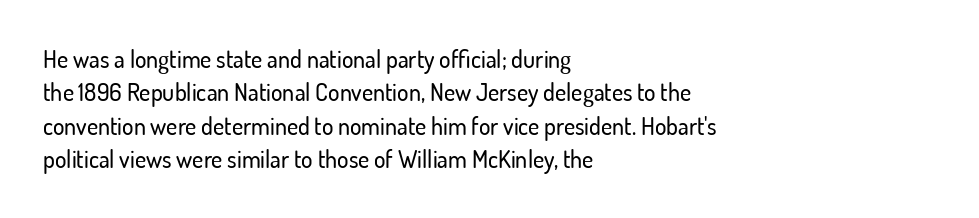
Style check: upright. Bare-footed words on every line. The passage shown has conventional tracking throughout. If you measured baseline to baseline, you'd find a middling distance. A student would call this left alignment; a typographer would say flush left, rag right.
